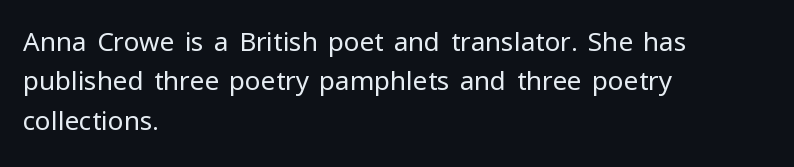
The image shows 26 px text type, upright; set left-aligned, normal line spacing (1.51x), normal letter spacing, not underlined.
